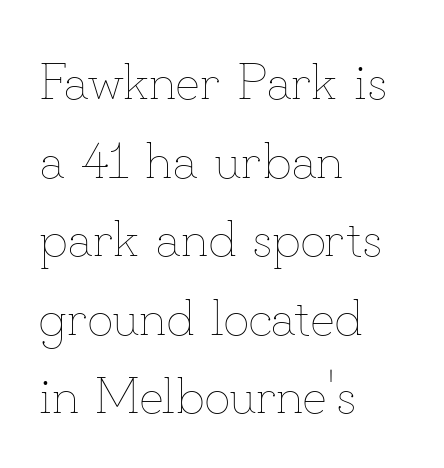
The area under the type is left untouched. Is the block centered? No — it sits flush against the left margin. This sample has the flowing, uneven cadence of proportional lettering. Every character sits straight up, as roman type does. Rows of type keep a routine distance in the vertical direction.
